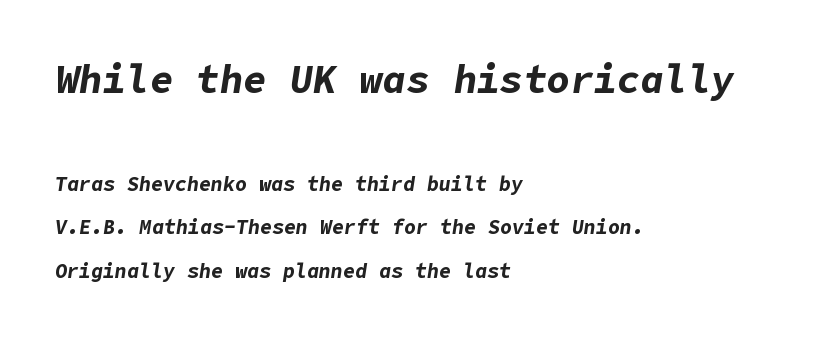
{"italic": "yes", "lean": "right", "slant_degrees": 9, "bold": "yes", "weight": "bold", "width": "normal", "stroke_contrast": "low", "x_height": "medium", "underline": "no", "align": "left", "line_spacing": "loose", "line_spacing_ratio": 2.19, "letter_spacing": "normal", "letter_spacing_em": 0.0, "larger_block": "first", "size_ratio": 1.95, "glyph_px": 39}
